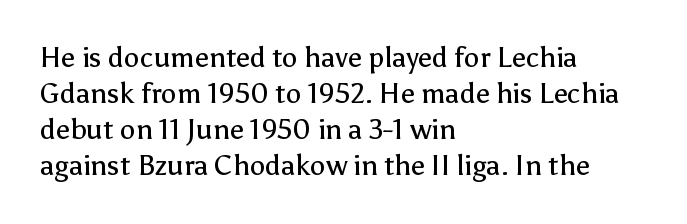
The image shows 28 px regular-weight sans-serif type, upright; set left-aligned, normal line spacing (1.29x), normal letter spacing, not underlined; low stroke contrast and a medium x-height.
